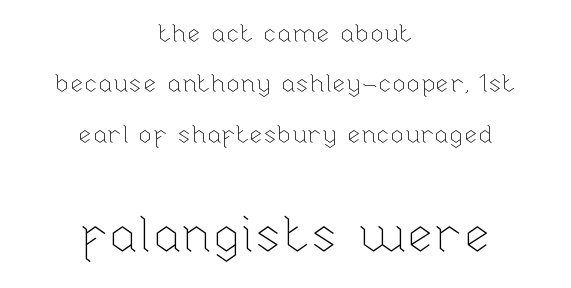
The image shows 50 px thin type, upright; set centered, loose line spacing (2.02x), normal letter spacing, not underlined; the second (bottom) block is 2.0x larger; low stroke contrast and a medium x-height.
